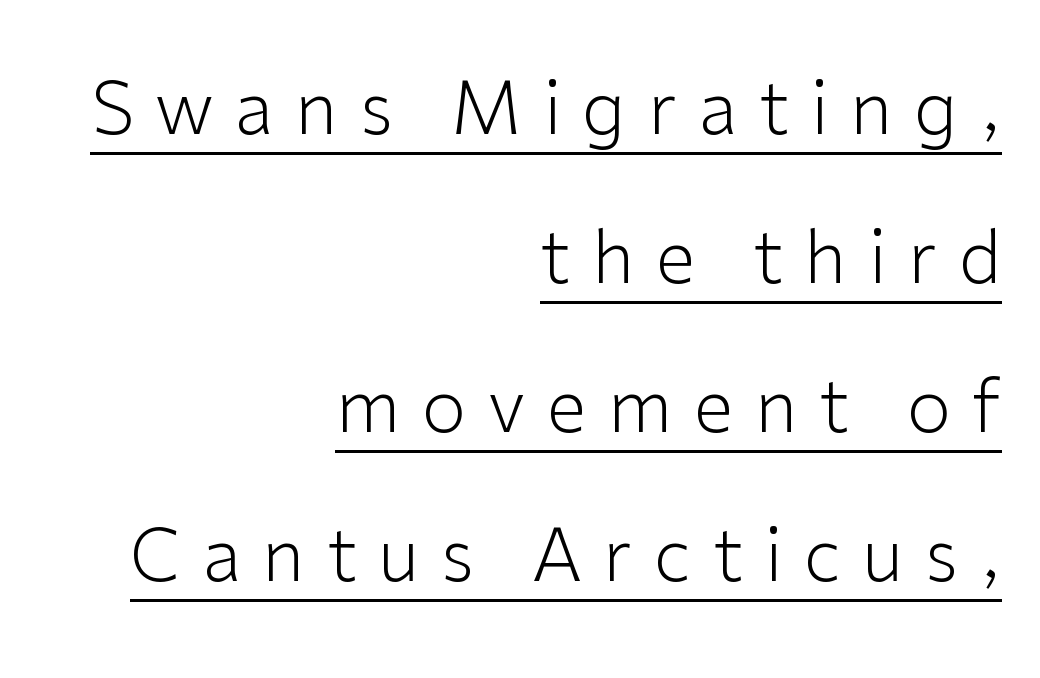
Q: Is the text bold? A: No.
Q: Is the text italic (slanted)? A: No, it is upright.
Q: Is the typeface a serif or a sans-serif typeface? A: Sans-serif.
Q: Is the text underlined? A: Yes.
Q: How is the paragraph aligned? A: Right-aligned.
Q: Is the spacing between letters normal or unusually wide? A: Unusually wide.
Q: Is the spacing between lines tight, normal or loose? A: Loose.
Q: Width (condensed, normal, or wide)? A: Normal.
Q: Stroke contrast? A: Low.
Q: x-height? A: Medium.
Q: Monospaced? A: No.
